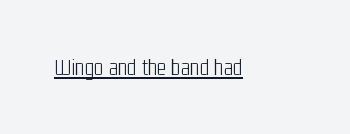
Students, observe the line beneath the letters — that is underlining. You can tell it's not italic because the verticals are truly vertical. Stems here are at most as thick as an everyday book face. Between one letter and the next there's only the usual sliver of space.
